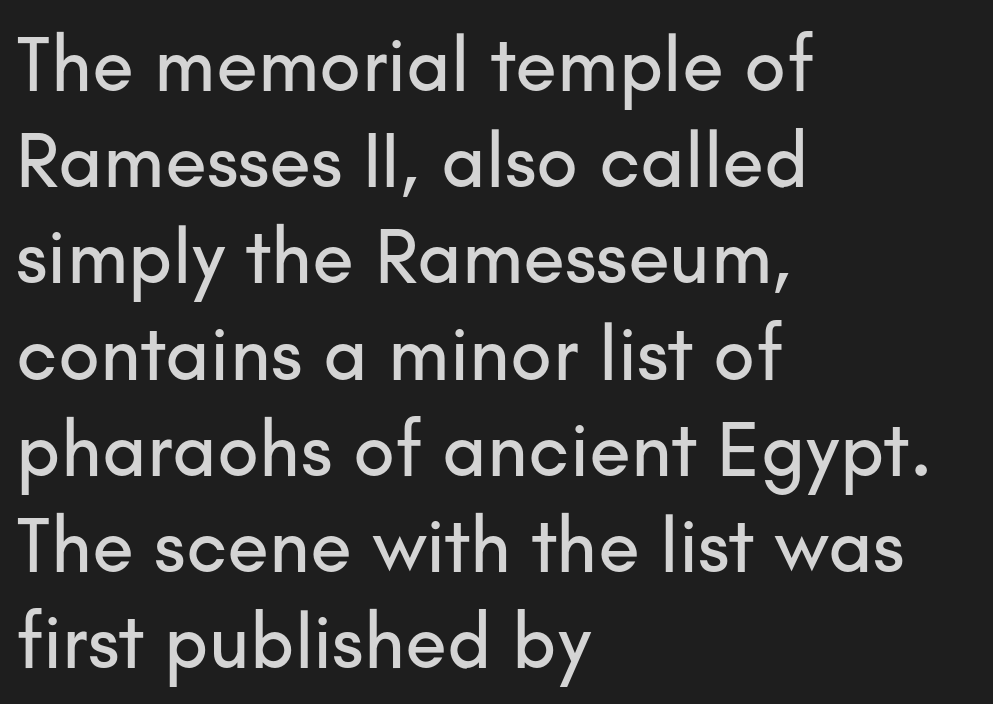
Upright lettering throughout. This is sans-serif lettering, the kind often seen on screens and signage. Character widths vary here, with narrow letters taking less room than wide ones. Anything drawn beneath the words? Only blank space.
